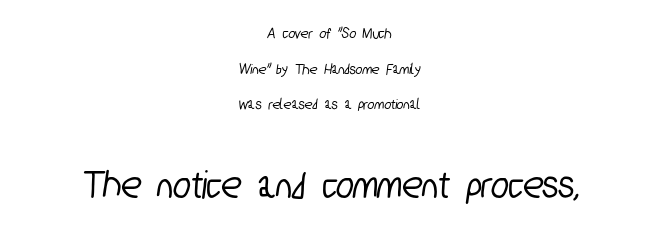
{"serif": "no", "width": "condensed", "stroke_contrast": "low", "x_height": "medium", "monospaced": "no", "underline": "no", "align": "center", "line_spacing": "loose", "line_spacing_ratio": 2.23, "letter_spacing": "normal", "letter_spacing_em": 0.0, "larger_block": "second", "size_ratio": 2.56, "glyph_px": 41}
